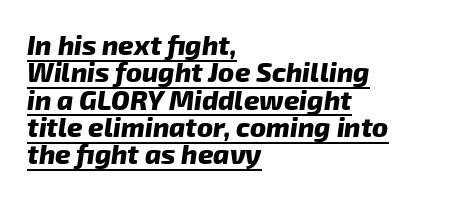
{"bold": "yes", "underline": "yes", "align": "left", "line_spacing": "tight", "line_spacing_ratio": 1.01, "letter_spacing": "normal", "letter_spacing_em": 0.0, "glyph_px": 27}
